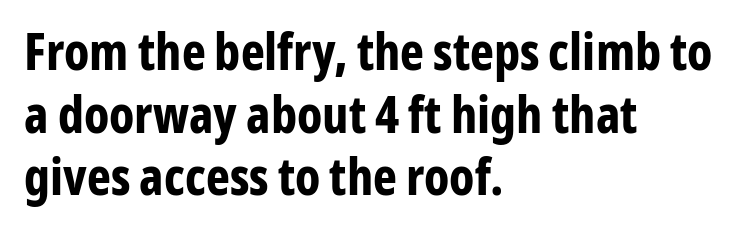
How are the letters spaced? Ordinarily, with no added tracking. Spacing verdict: proportional, widths tailored to each character. Layout note: lines flush left. Check where the strokes stop: nothing finishes them off — pure sans.
